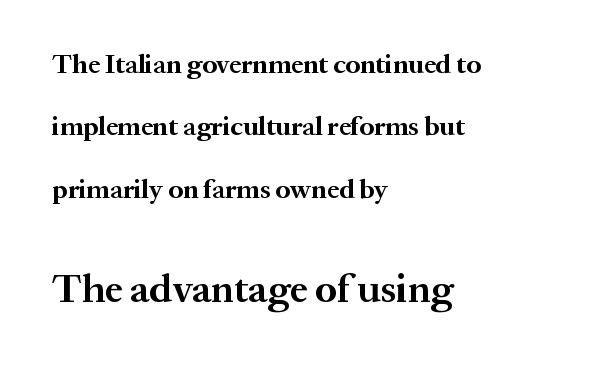
Beneath every word, the page is bare. The letters stand upright; this is a roman face. The paragraph shown leans on its left margin. Note the varied advance widths — an 'i' is clearly narrower than an 'm'.
